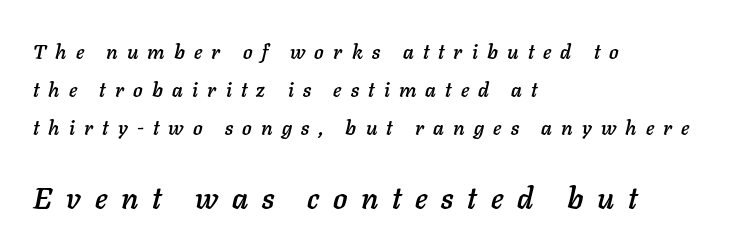
The image shows 30 px text type, italic (leaning right); set left-aligned, loose line spacing (1.9x), unusually wide letter spacing (+0.46 em), not underlined; the second (bottom) block is 1.5x larger; low stroke contrast and a medium x-height.
